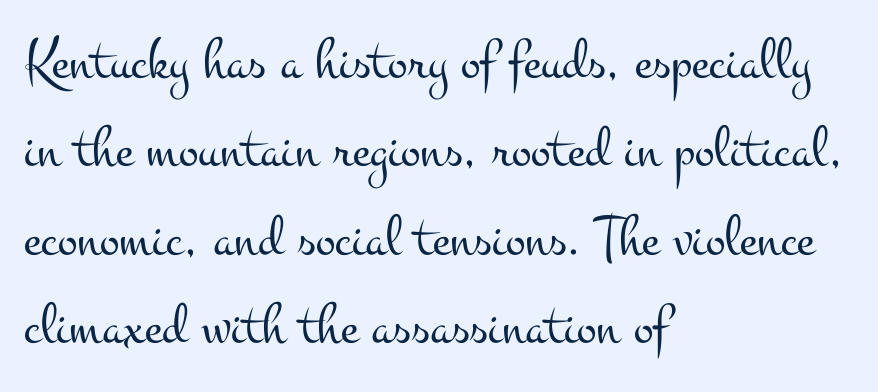
Q: Is the text bold? A: No.
Q: Is the text italic (slanted)? A: Yes.
Q: Is the typeface a serif or a sans-serif typeface? A: Serif.
Q: Is the text underlined? A: No.
Q: How is the paragraph aligned? A: Left-aligned.
Q: Is the spacing between letters normal or unusually wide? A: Normal.
Q: Is the spacing between lines tight, normal or loose? A: Normal.
Q: Width (condensed, normal, or wide)? A: Wide.
Q: Stroke contrast? A: Medium.
Q: x-height? A: Small.
Q: Monospaced? A: No.
